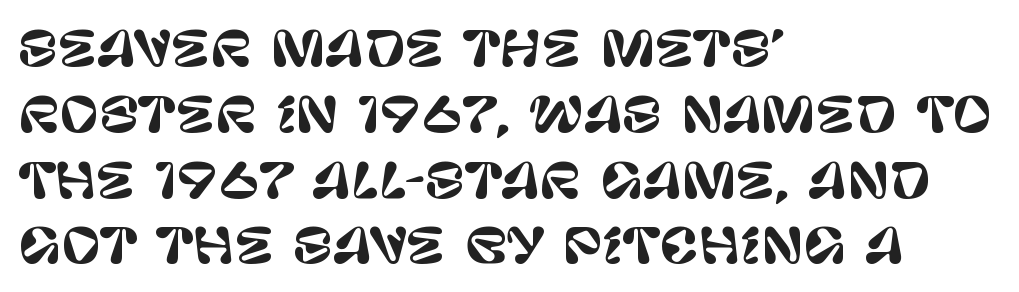
The image shows 48 px sans-serif type; set left-aligned, normal line spacing (1.37x), normal letter spacing, not underlined; low stroke contrast and a large x-height.
